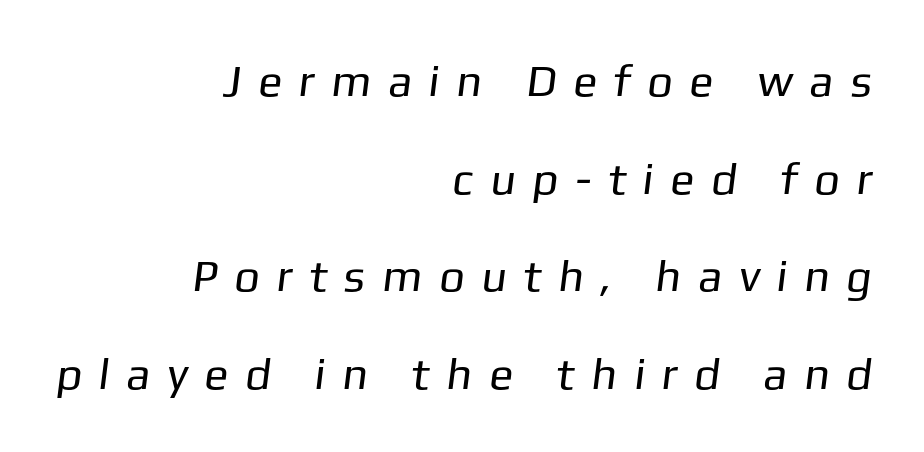
The image shows 45 px regular-weight sans-serif type; set right-aligned, loose line spacing (2.17x), unusually wide letter spacing (+0.37 em), not underlined; low stroke contrast and a medium x-height.
